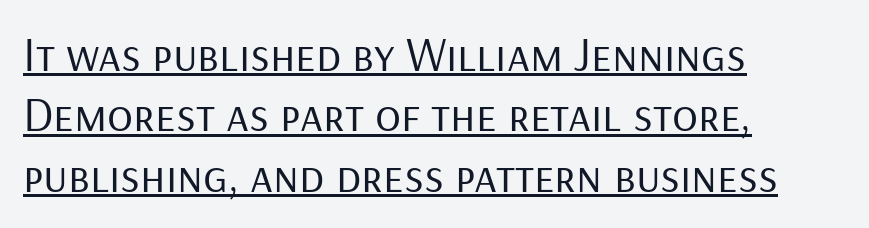
The image shows 48 px regular-weight sans-serif type, upright; set left-aligned, normal line spacing (1.26x), normal letter spacing, underlined; low stroke contrast and a medium x-height.
